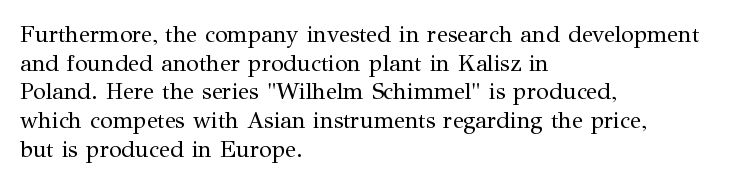
{"italic": "no", "bold": "no", "underline": "no", "align": "left", "line_spacing": "normal", "line_spacing_ratio": 1.25, "letter_spacing": "normal", "letter_spacing_em": 0.0, "glyph_px": 23}
